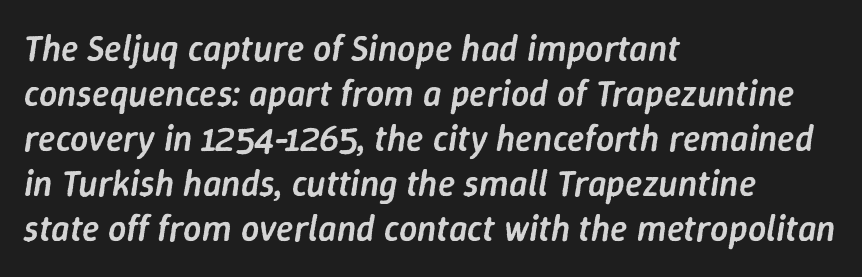
Q: Is the text bold? A: Semi-bold.
Q: Is the text italic (slanted)? A: Yes, it leans right by about 9 degrees.
Q: Is the text underlined? A: No.
Q: How is the paragraph aligned? A: Left-aligned.
Q: Is the spacing between letters normal or unusually wide? A: Normal.
Q: Is the spacing between lines tight, normal or loose? A: Normal.
Q: Width (condensed, normal, or wide)? A: Normal.
Q: Stroke contrast? A: Low.
Q: x-height? A: Medium.
Q: Monospaced? A: No.
